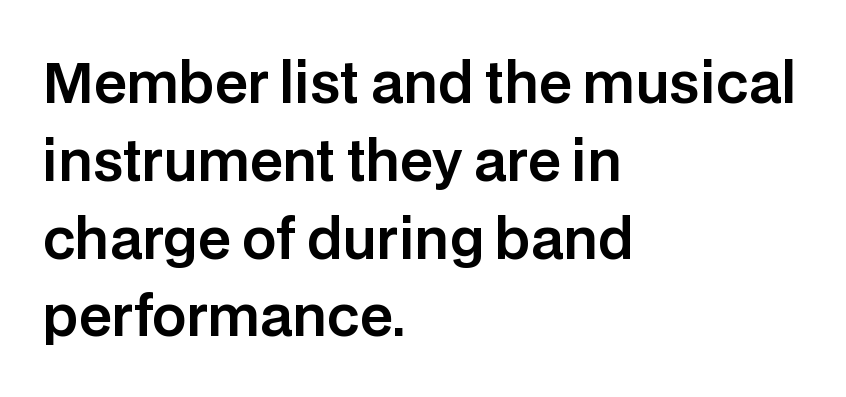
Each row of text sits above clean, open space. These lines stack with their left ends in a neat column. In terms of posture, this sample is upright. Letter spacing: default. In terms of letterform style, serifs are entirely absent. What's the leading like? Ordinary, nothing unusual.
